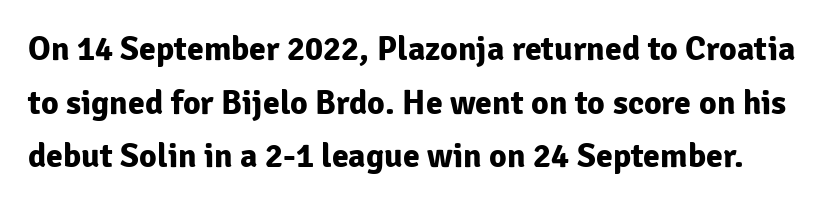
Q: Is the text bold? A: Yes.
Q: Is the text italic (slanted)? A: No, it is upright.
Q: Is the typeface a serif or a sans-serif typeface? A: Sans-serif.
Q: Is the text underlined? A: No.
Q: Is the spacing between letters normal or unusually wide? A: Normal.
Q: Is the spacing between lines tight, normal or loose? A: Normal.
Q: Width (condensed, normal, or wide)? A: Normal.
Q: Stroke contrast? A: Low.
Q: x-height? A: Medium.
Q: Monospaced? A: No.
